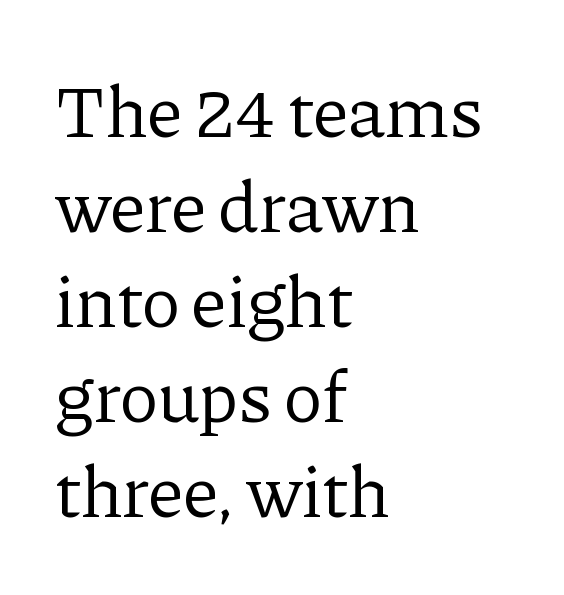
The glyphs in this specimen are seriffed. Think of a printed novel: that variable character pitch is what you see here. Words float on clear page, feet unadorned. The tracking reads as untouched default to a designer's eye.
